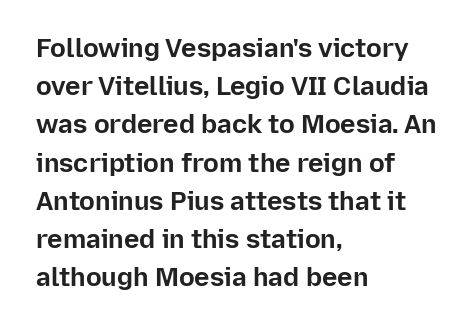
One glance says typical: line gaps are just what's usual. Students, note that the glyphs here touch the page at normal intervals. When letters stand straight like this, we call the style roman or upright. The string is rendered with underlining switched off. Casual observation: everything's shoved over to the left.
